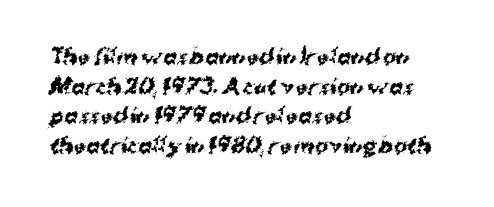
The image shows 20 px bold type; set left-aligned, normal line spacing (1.48x), normal letter spacing, not underlined.
